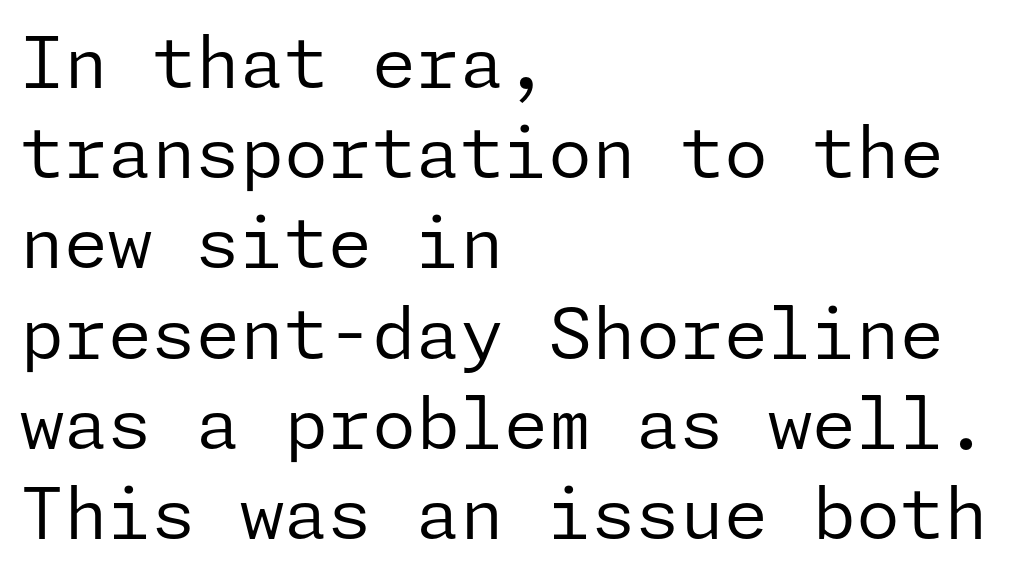
This sample keeps an unexceptional amount of space between lines. Honestly, there is no underline to notice here at all. Leftover space on each line is placed entirely after the last word. The font is comparable to plain body text, perhaps lighter.
